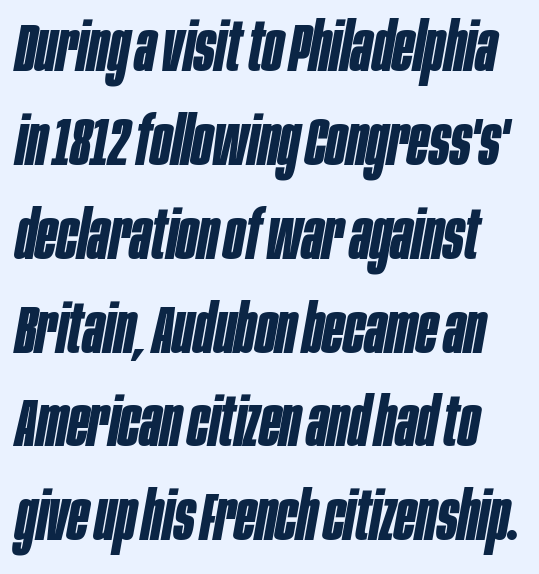
The image shows 68 px bold, condensed type, italic (leaning right); set normal line spacing (1.38x), normal letter spacing, not underlined; low stroke contrast and a large x-height.
